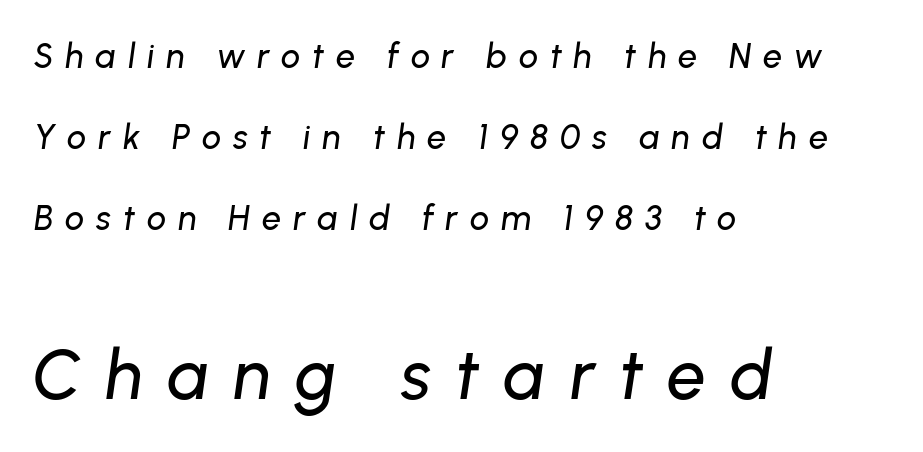
Does the copy run flush right? No — it runs flush left. The lines are spread far apart with generous leading. Spacing verdict: proportional, widths tailored to each character. Note: smaller setting up top, larger setting below.
